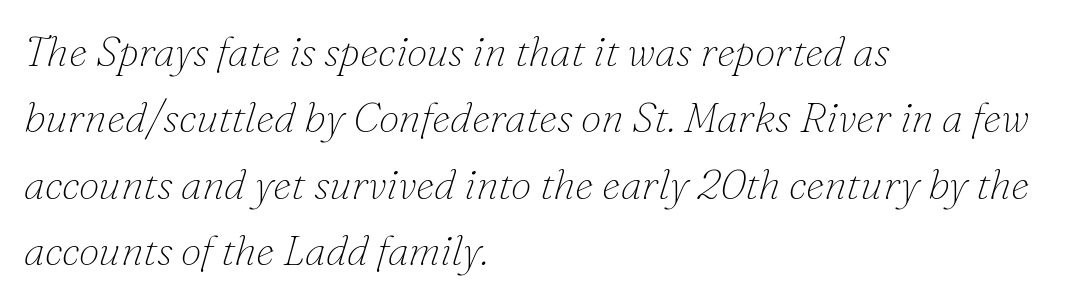
Q: Is the text bold? A: No.
Q: Is the text italic (slanted)? A: Yes, it leans right by about 16 degrees.
Q: Is the typeface a serif or a sans-serif typeface? A: Serif.
Q: Is the text underlined? A: No.
Q: How is the paragraph aligned? A: Left-aligned.
Q: Is the spacing between letters normal or unusually wide? A: Normal.
Q: Is the spacing between lines tight, normal or loose? A: Normal.
Q: Width (condensed, normal, or wide)? A: Normal.
Q: Stroke contrast? A: Low.
Q: x-height? A: Small.
Q: Monospaced? A: No.
